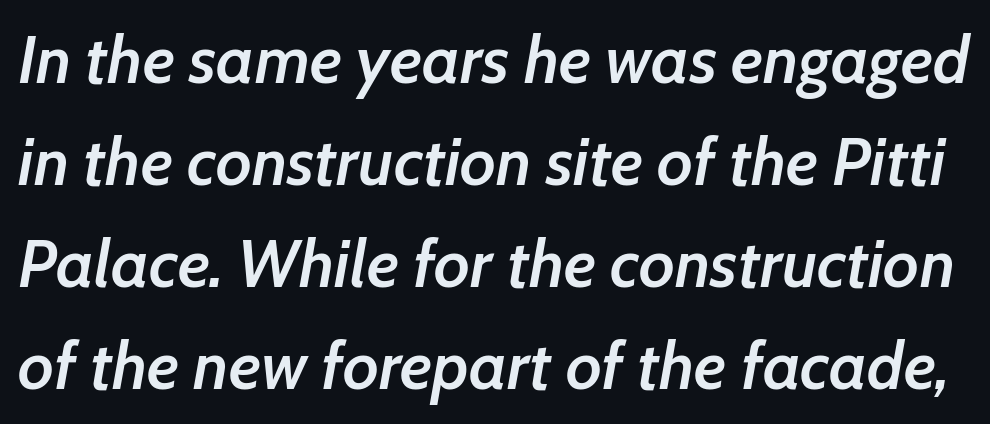
{"italic": "yes", "lean": "right", "slant_degrees": 7, "bold": "semi", "weight": "semibold", "width": "normal", "stroke_contrast": "low", "x_height": "medium", "monospaced": "no", "underline": "no", "line_spacing": "normal", "line_spacing_ratio": 1.52, "letter_spacing": "normal", "letter_spacing_em": 0.0, "glyph_px": 67}
